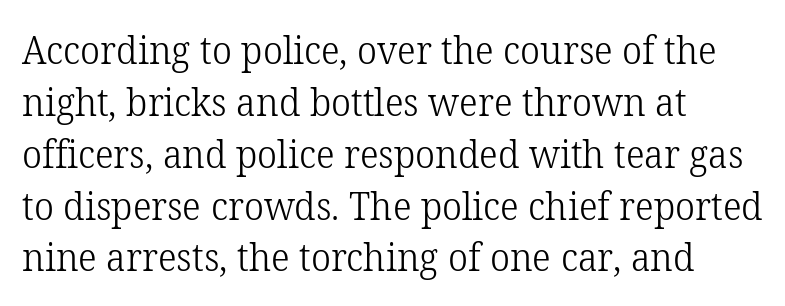
Does the leading feel generous? No, just average. This is the regular roman posture of the typeface. Note the varied advance widths — an 'i' is clearly narrower than an 'm'. In CSS terms this would be text-align: left. Type without underlining. On a weight scale, this lands at 450 or below.
